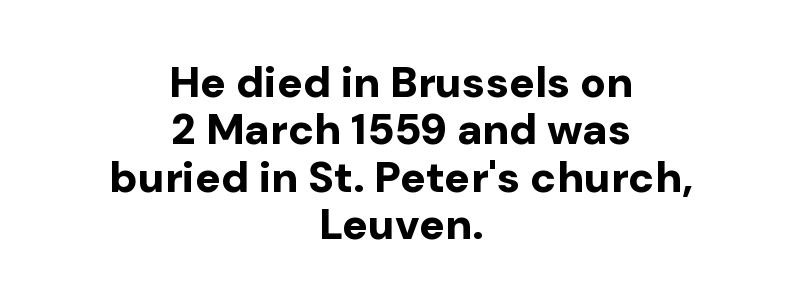
Q: Is the text bold? A: Yes.
Q: Is the text italic (slanted)? A: No, it is upright.
Q: Is the typeface a serif or a sans-serif typeface? A: Sans-serif.
Q: Is the text underlined? A: No.
Q: How is the paragraph aligned? A: Centered.
Q: Is the spacing between letters normal or unusually wide? A: Normal.
Q: Is the spacing between lines tight, normal or loose? A: Tight.
Q: Width (condensed, normal, or wide)? A: Normal.
Q: Stroke contrast? A: Low.
Q: x-height? A: Medium.
Q: Monospaced? A: No.
